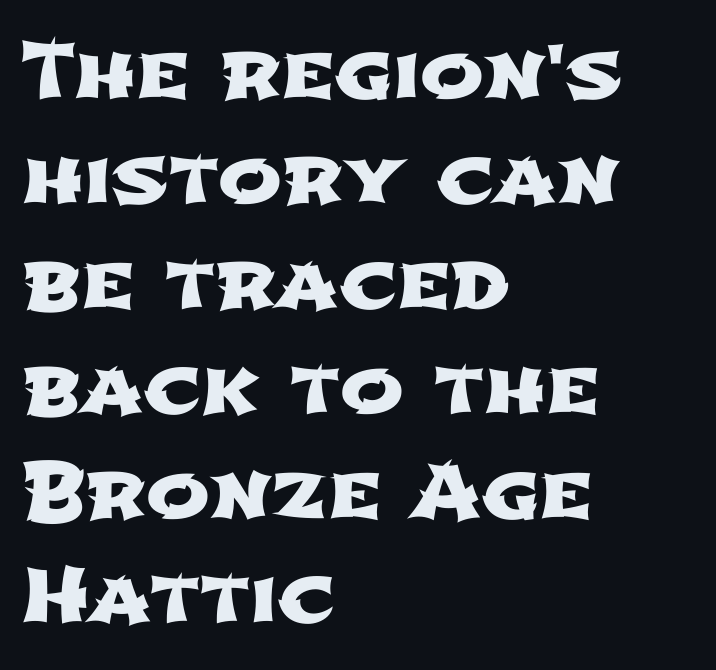
The image shows 76 px wide sans-serif type; set left-aligned, normal line spacing (1.38x), normal letter spacing, not underlined; low stroke contrast and a medium x-height.
